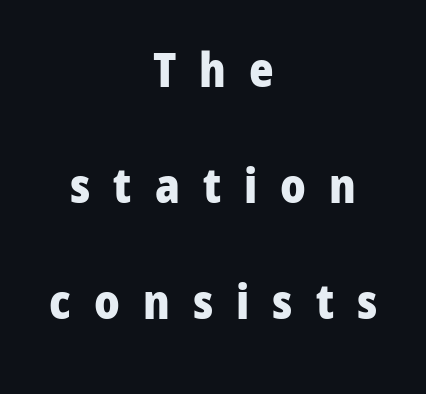
{"serif": "no", "italic": "no", "bold": "yes", "weight": "heavy", "width": "normal", "stroke_contrast": "low", "x_height": "medium", "monospaced": "no", "underline": "no", "align": "center", "line_spacing": "loose", "line_spacing_ratio": 2.47, "letter_spacing": "wide", "letter_spacing_em": 0.49, "glyph_px": 47}
